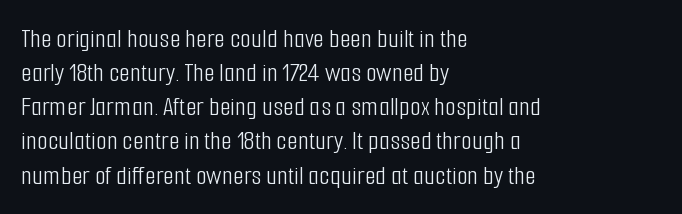
The image shows 28 px light, condensed sans-serif type, upright; set left-aligned, line spacing 1.22x, normal letter spacing, not underlined; low stroke contrast and a medium x-height.
